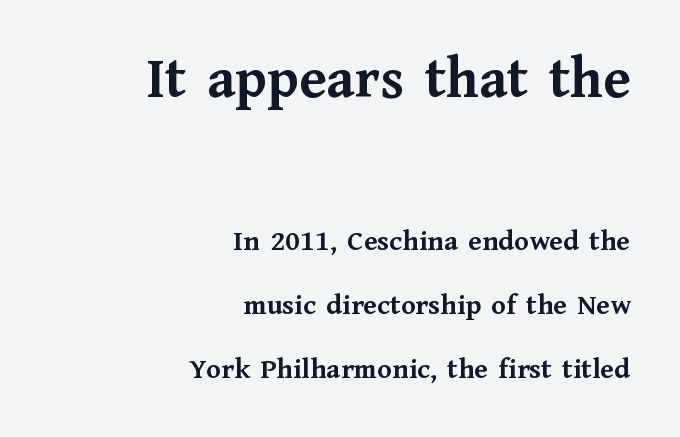
{"serif": "yes", "italic": "no", "bold": "yes", "weight": "semibold", "width": "normal", "stroke_contrast": "medium", "x_height": "medium", "monospaced": "no", "underline": "no", "align": "right", "line_spacing": "loose", "line_spacing_ratio": 2.13, "letter_spacing": "normal", "letter_spacing_em": 0.0, "larger_block": "first", "size_ratio": 2.0, "glyph_px": 60}
